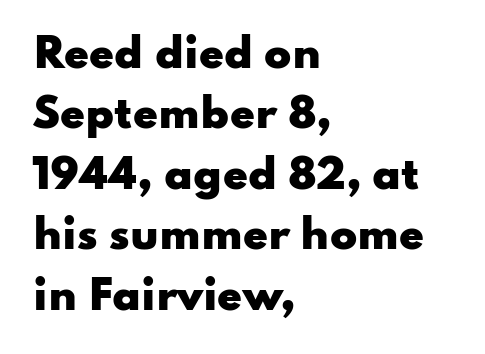
The strokes are fattened all the way to bold. In terms of leading, this rendering sits right in the middle. Every row of glyphs begins at an identical x-position on the left. A typesetter would call this proportional, since set widths differ per character. Each row of text sits above clean, open space.
